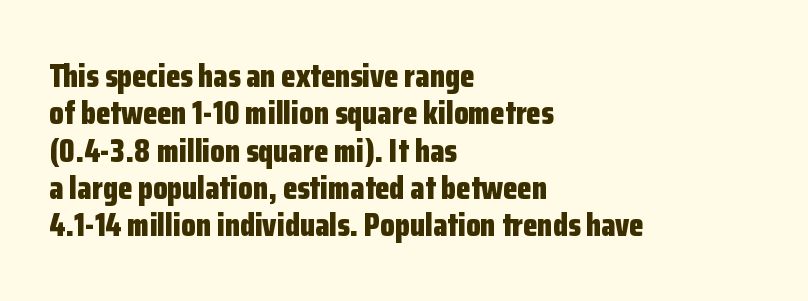
As a designer I'd log this as weight 700, bold. You could call the tracking neutral — neither tight nor loose. The lines are packed closely together with very little leading. This rendering uses left alignment, leaving the right contour irregular. I'd call this a sans setting — the letters go barefoot.
